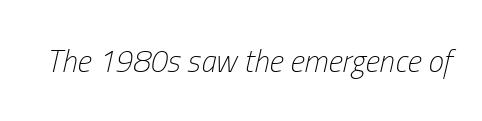
The image shows 31 px light, condensed type, italic (leaning right); set normal letter spacing, not underlined; low stroke contrast and a medium x-height.
